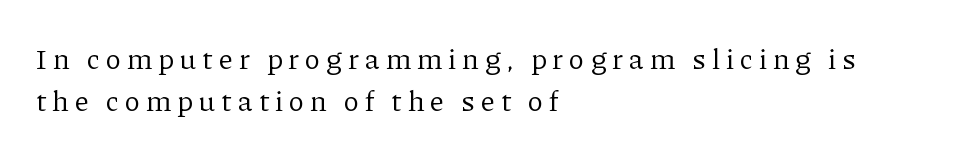
{"serif": "yes", "italic": "no", "bold": "no", "weight": "regular", "width": "normal", "stroke_contrast": "low", "x_height": "medium", "monospaced": "no", "underline": "no", "align": "left", "line_spacing": "normal", "line_spacing_ratio": 1.46, "letter_spacing": "wide", "letter_spacing_em": 0.21, "glyph_px": 29}
